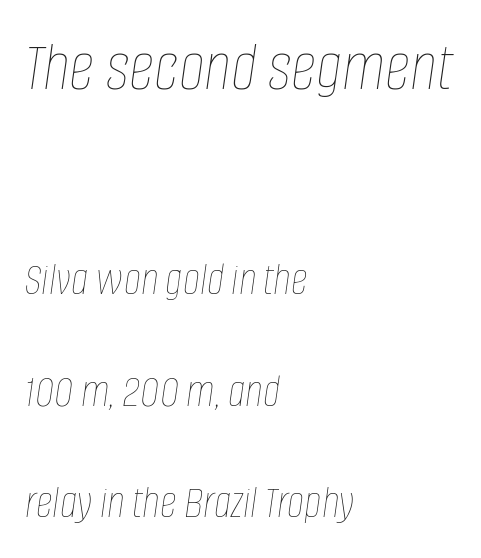
{"italic": "yes", "lean": "right", "slant_degrees": 8, "bold": "no", "weight": "thin", "width": "condensed", "stroke_contrast": "low", "x_height": "large", "monospaced": "no", "underline": "no", "align": "left", "line_spacing": "loose", "line_spacing_ratio": 2.38, "letter_spacing": "normal", "letter_spacing_em": 0.0, "larger_block": "first", "size_ratio": 1.51, "glyph_px": 71}
